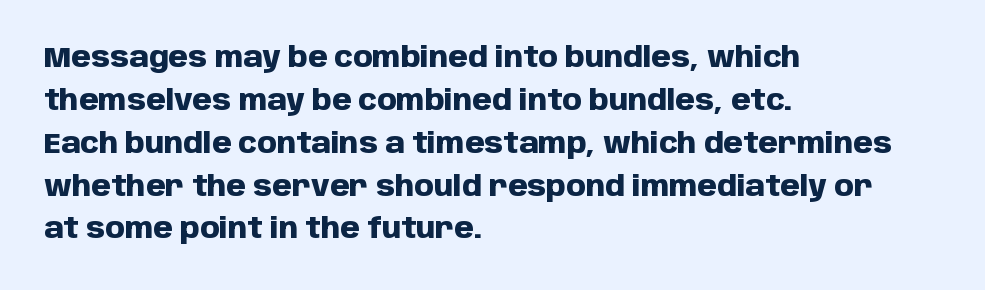
Q: Is the text bold? A: Yes.
Q: Is the text italic (slanted)? A: No, it is upright.
Q: Is the typeface a serif or a sans-serif typeface? A: Sans-serif.
Q: Is the text underlined? A: No.
Q: How is the paragraph aligned? A: Left-aligned.
Q: Is the spacing between letters normal or unusually wide? A: Normal.
Q: Is the spacing between lines tight, normal or loose? A: Normal.
Q: Width (condensed, normal, or wide)? A: Normal.
Q: Stroke contrast? A: Low.
Q: x-height? A: Large.
Q: Monospaced? A: No.
